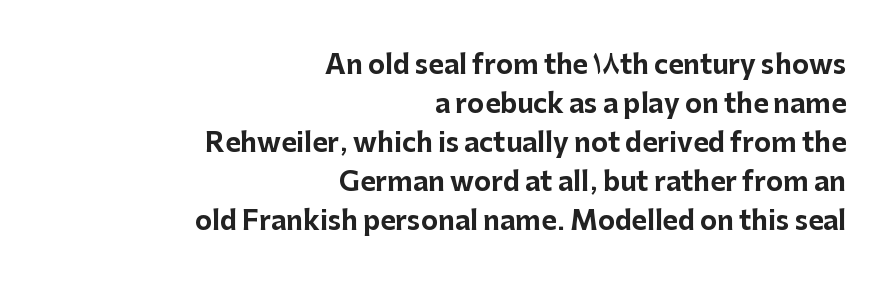
{"italic": "no", "bold": "yes", "underline": "no", "align": "right", "line_spacing": "normal", "line_spacing_ratio": 1.5, "letter_spacing": "normal", "letter_spacing_em": 0.0, "glyph_px": 26}
